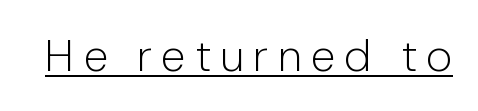
{"serif": "no", "italic": "no", "bold": "no", "weight": "light", "width": "normal", "stroke_contrast": "low", "x_height": "medium", "monospaced": "no", "underline": "yes", "letter_spacing": "wide", "letter_spacing_em": 0.2, "glyph_px": 45}
